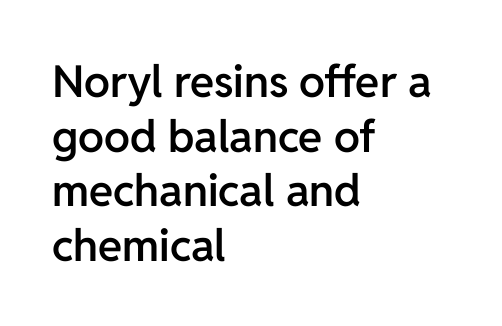
Q: Is the text bold? A: Semi-bold.
Q: Is the text italic (slanted)? A: No, it is upright.
Q: Is the typeface a serif or a sans-serif typeface? A: Sans-serif.
Q: Is the text underlined? A: No.
Q: How is the paragraph aligned? A: Left-aligned.
Q: Is the spacing between letters normal or unusually wide? A: Normal.
Q: Width (condensed, normal, or wide)? A: Normal.
Q: Stroke contrast? A: Low.
Q: x-height? A: Medium.
Q: Monospaced? A: No.
